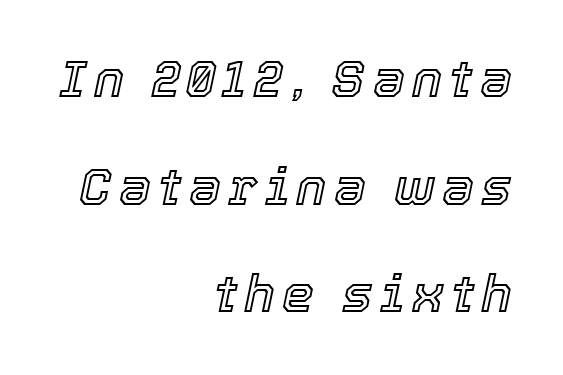
The image shows 51 px text type, italic (leaning right); set right-aligned, loose line spacing (2.11x), not underlined; a medium x-height.
